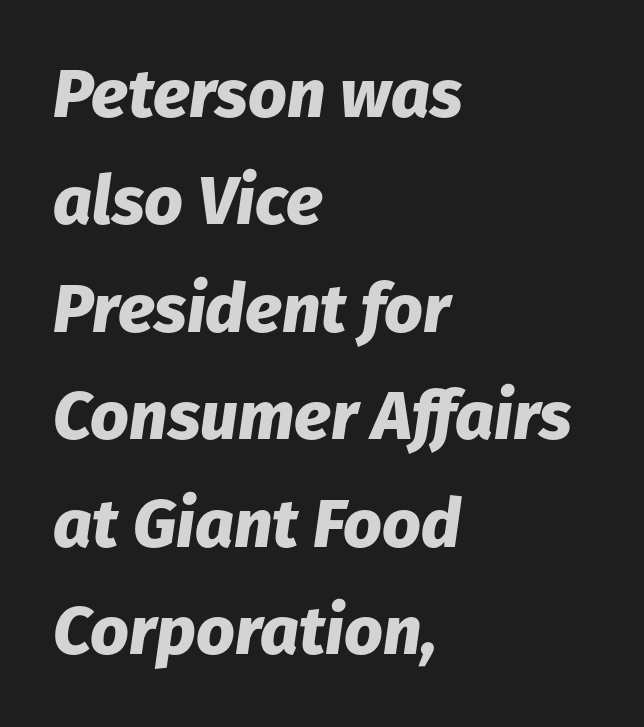
Glyph-to-glyph distance matches everyday printed text. The letters advance in unequal steps, a hallmark of proportional type. In CSS terms this would be text-align: left. When letters slant like this, we call the style italic. Leading: standard. Weight check: bold — yes, fully.
